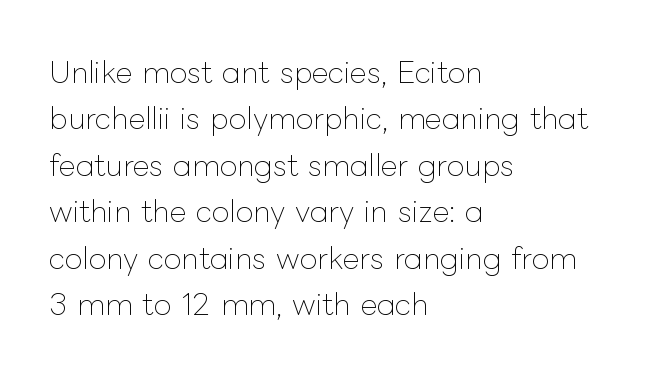
The image shows 29 px thin type, upright; set left-aligned, normal line spacing (1.6x), normal letter spacing, not underlined; low stroke contrast and a medium x-height.
